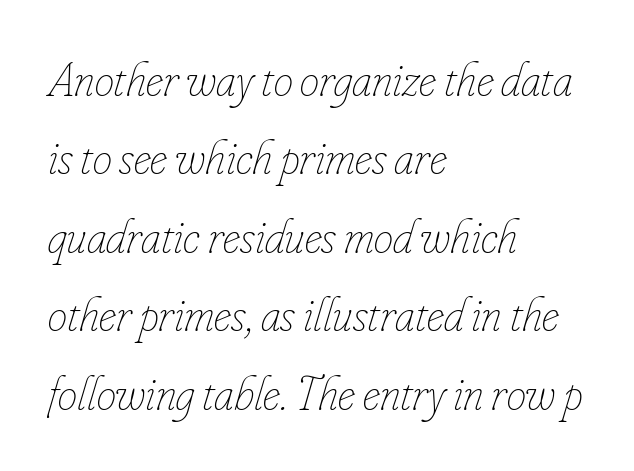
{"italic": "yes", "lean": "right", "slant_degrees": 16, "bold": "no", "weight": "thin", "width": "condensed", "stroke_contrast": "low", "x_height": "small", "monospaced": "no", "underline": "no", "align": "left", "line_spacing": "normal", "line_spacing_ratio": 1.6, "letter_spacing": "normal", "letter_spacing_em": 0.0, "glyph_px": 49}
